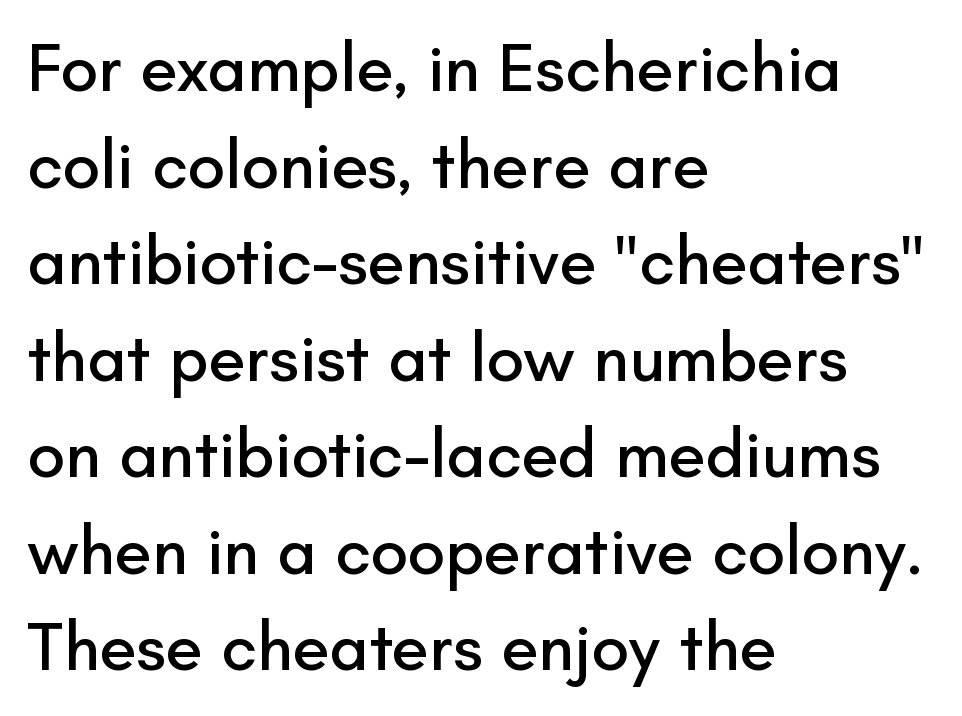
If you drew a ruler down the left edge, every line would touch it. The zone under the glyphs is completely vacant. Between one letter and the next there's only the usual sliver of space. This is sans-serif lettering, the kind often seen on screens and signage.
